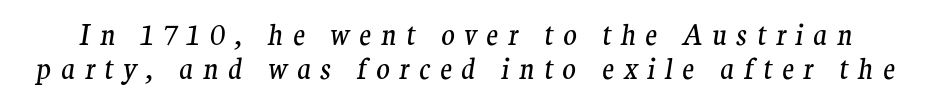
These lines are rendered in a variable-pitch font. The font family rendered here belongs to the serif group. Letters have the restrained weight of plain body copy at most. Inter-character spacing is expanded well beyond the font's built-in metrics. Quick note: italic.
